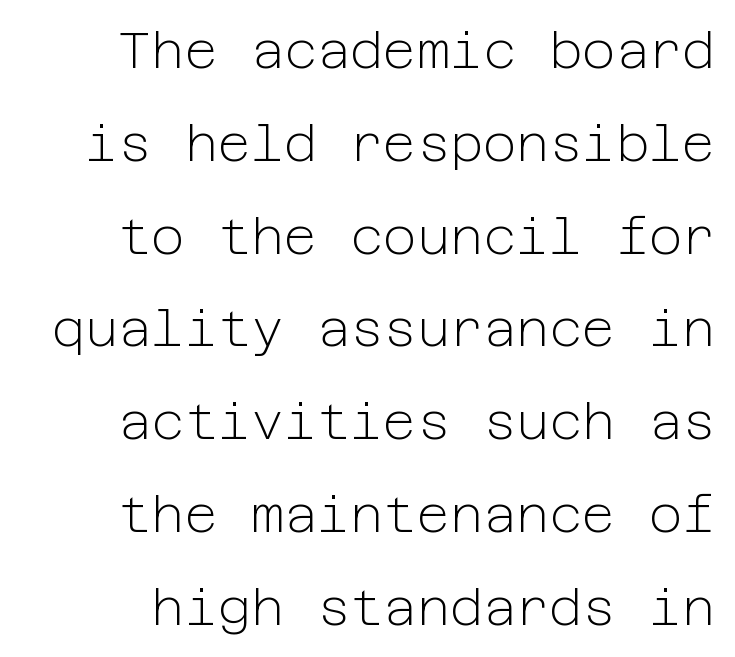
The image shows 51 px light sans-serif type, upright; set line spacing 1.82x, normal letter spacing, not underlined; low stroke contrast and a medium x-height.
